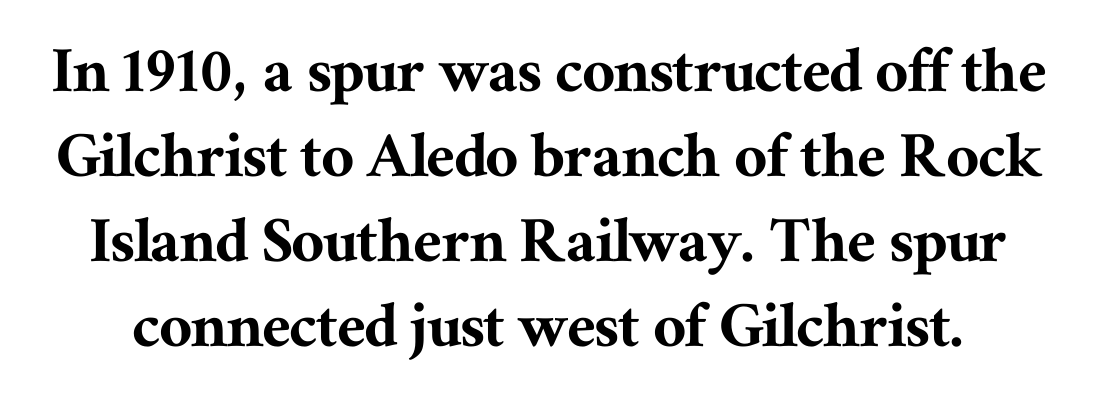
{"serif": "yes", "italic": "no", "width": "normal", "stroke_contrast": "medium", "x_height": "medium", "monospaced": "no", "underline": "no", "line_spacing_ratio": 1.18, "letter_spacing": "normal", "letter_spacing_em": 0.0, "glyph_px": 72}
